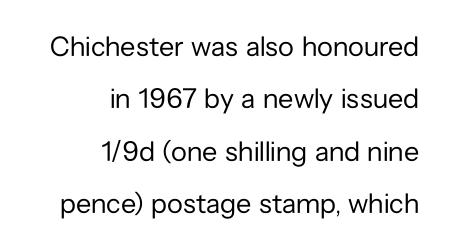
{"serif": "no", "italic": "no", "bold": "no", "weight": "regular", "width": "normal", "stroke_contrast": "low", "x_height": "medium", "monospaced": "no", "underline": "no", "align": "right", "line_spacing_ratio": 1.87, "letter_spacing": "normal", "letter_spacing_em": 0.0, "glyph_px": 28}
